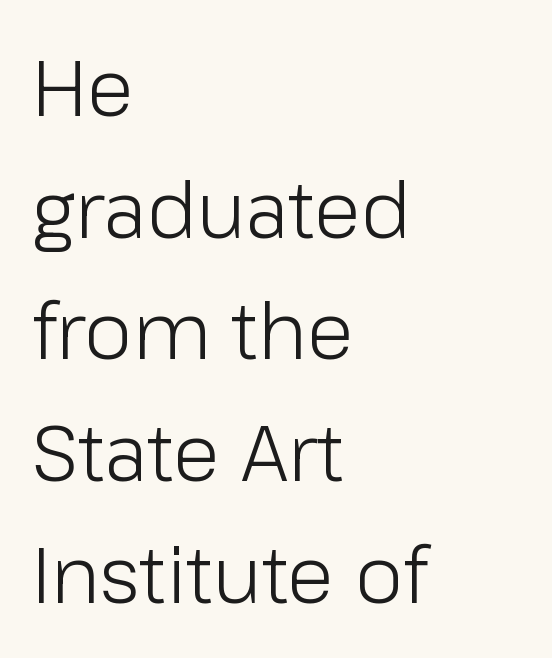
Think standard paragraph weight, or any step lighter than that. Lines of text with bare space underneath. Each letter keeps its own natural width here, so spacing adapts to shape. The passage shown is typeset with a sans-serif family. Normally led — the rows are evenly, conventionally spaced. A student would call this left alignment; a typographer would say flush left, rag right.
